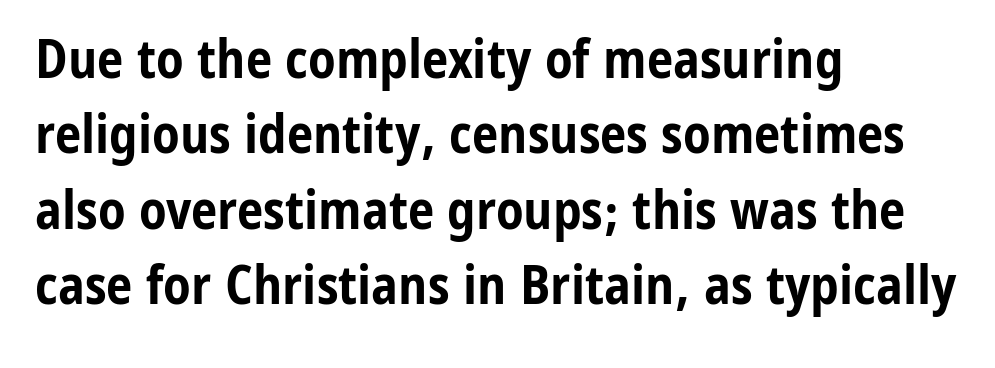
Q: Is the text bold? A: Yes.
Q: Is the text italic (slanted)? A: No, it is upright.
Q: Is the typeface a serif or a sans-serif typeface? A: Sans-serif.
Q: Is the text underlined? A: No.
Q: How is the paragraph aligned? A: Left-aligned.
Q: Is the spacing between letters normal or unusually wide? A: Normal.
Q: Is the spacing between lines tight, normal or loose? A: Normal.
Q: Width (condensed, normal, or wide)? A: Condensed.
Q: Stroke contrast? A: Low.
Q: x-height? A: Medium.
Q: Monospaced? A: No.
